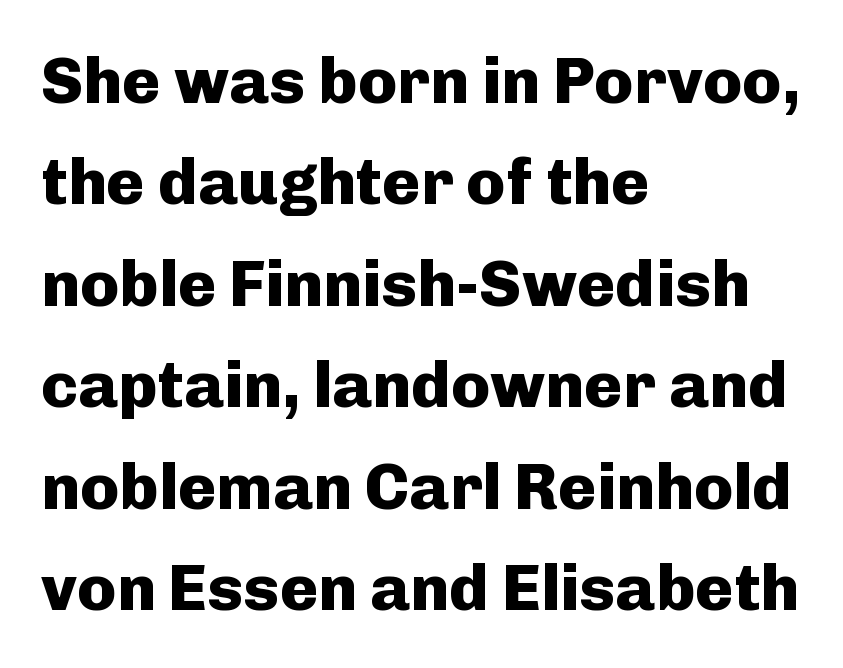
Q: Is the text bold? A: Yes.
Q: Is the text italic (slanted)? A: No, it is upright.
Q: Is the typeface a serif or a sans-serif typeface? A: Sans-serif.
Q: Is the text underlined? A: No.
Q: How is the paragraph aligned? A: Left-aligned.
Q: Is the spacing between letters normal or unusually wide? A: Normal.
Q: Is the spacing between lines tight, normal or loose? A: Normal.
Q: Width (condensed, normal, or wide)? A: Normal.
Q: Stroke contrast? A: Low.
Q: x-height? A: Medium.
Q: Monospaced? A: No.
